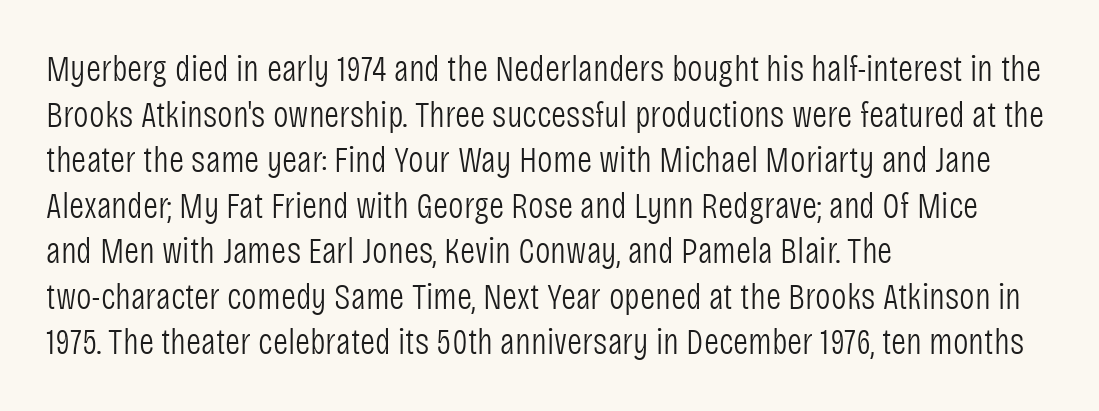
The image shows 37 px light, condensed sans-serif type, upright; set left-aligned, line spacing 1.23x, normal letter spacing, not underlined; low stroke contrast and a large x-height.
